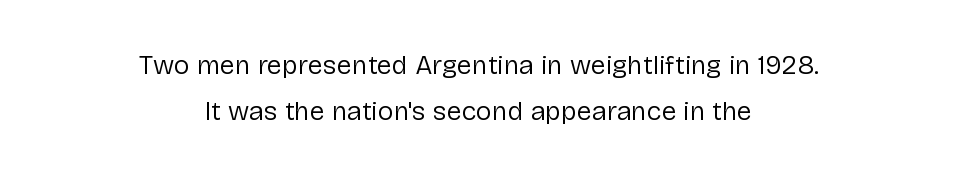
{"italic": "no", "bold": "no", "underline": "no", "align": "center", "line_spacing": "normal", "line_spacing_ratio": 1.69, "letter_spacing": "normal", "letter_spacing_em": 0.0, "glyph_px": 27}
